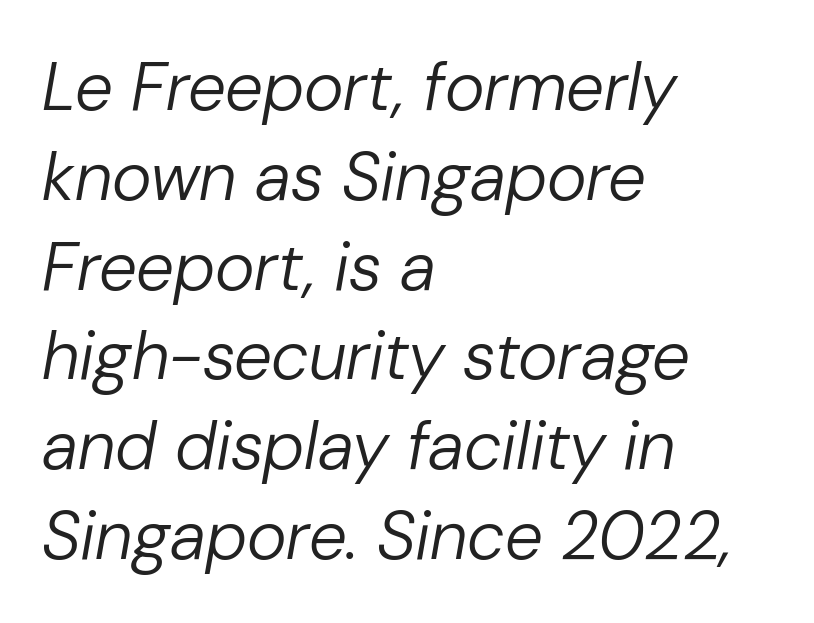
These lines sit exactly where default settings would place them. The rendering anchors every line to the left-hand side. Bare-footed words on every line. How are the letters spaced? Ordinarily, with no added tracking. The strokes are not fattened; the text isn't bold. You can tell it's italic because the verticals aren't actually vertical.
